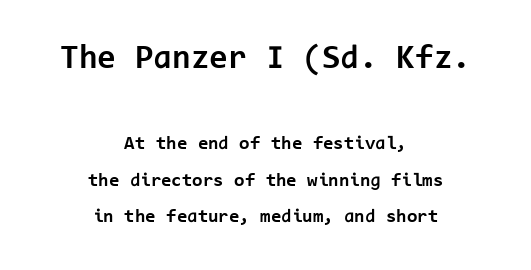
Font category for this specimen: sans-serif. Each letter, wide or thin by design, is forced into the same width here. Quick note: interline space is abundant. In terms of letterspacing, this is plain default setting. The space directly below the letters is spotless. Leftover space on each line is divided equally before and after the words.
